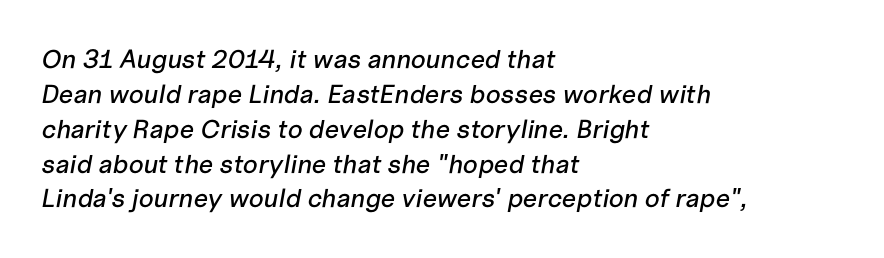
{"italic": "yes", "lean": "right", "slant_degrees": 10, "underline": "no", "align": "left", "line_spacing": "normal", "line_spacing_ratio": 1.34, "letter_spacing": "normal", "letter_spacing_em": 0.0, "glyph_px": 26}
